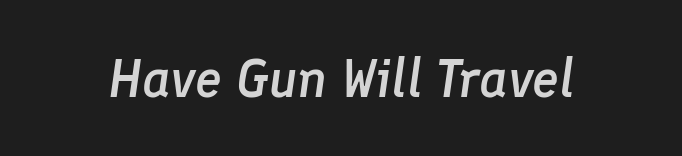
{"italic": "yes", "lean": "right", "slant_degrees": 8, "bold": "semi", "weight": "semibold", "width": "normal", "stroke_contrast": "low", "x_height": "medium", "monospaced": "no", "underline": "no", "letter_spacing": "normal", "letter_spacing_em": 0.0, "glyph_px": 54}
